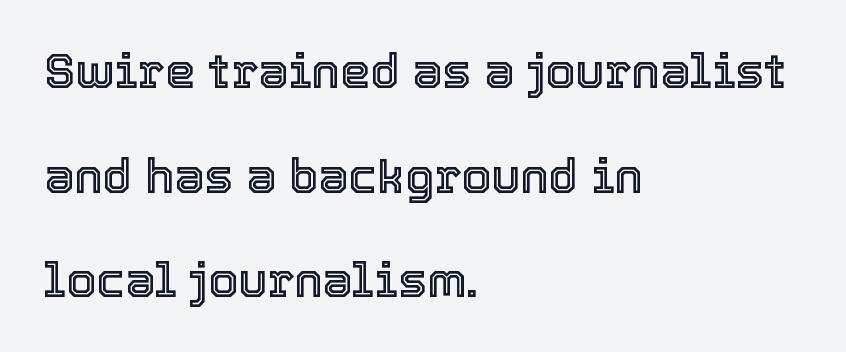
Q: Is the text italic (slanted)? A: No, it is upright.
Q: Is the text underlined? A: No.
Q: How is the paragraph aligned? A: Left-aligned.
Q: Is the spacing between letters normal or unusually wide? A: Normal.
Q: Is the spacing between lines tight, normal or loose? A: Loose.
Q: Width (condensed, normal, or wide)? A: Normal.
Q: x-height? A: Medium.
Q: Monospaced? A: No.
